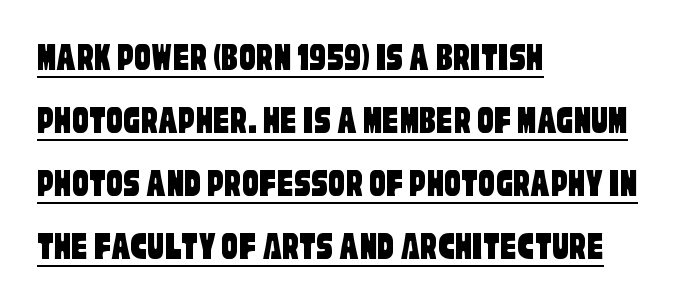
{"serif": "no", "width": "condensed", "stroke_contrast": "low", "x_height": "large", "monospaced": "no", "underline": "yes", "align": "left", "line_spacing": "normal", "line_spacing_ratio": 1.54, "letter_spacing": "normal", "letter_spacing_em": 0.0, "glyph_px": 41}
